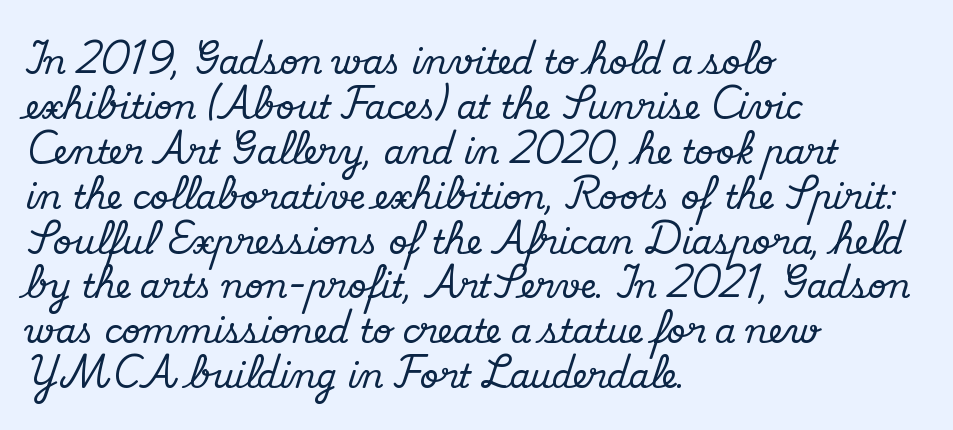
Q: Is the text italic (slanted)? A: Yes.
Q: Is the typeface a serif or a sans-serif typeface? A: Serif.
Q: Is the text underlined? A: No.
Q: How is the paragraph aligned? A: Left-aligned.
Q: Is the spacing between letters normal or unusually wide? A: Normal.
Q: Is the spacing between lines tight, normal or loose? A: Normal.
Q: Width (condensed, normal, or wide)? A: Normal.
Q: Stroke contrast? A: Medium.
Q: x-height? A: Small.
Q: Monospaced? A: No.
